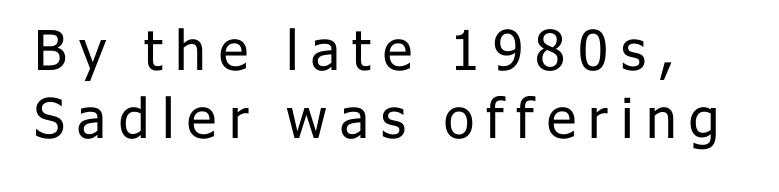
{"serif": "no", "italic": "no", "bold": "no", "weight": "regular", "width": "normal", "stroke_contrast": "low", "x_height": "medium", "monospaced": "no", "underline": "no", "line_spacing_ratio": 1.23, "letter_spacing": "wide", "letter_spacing_em": 0.23, "glyph_px": 55}
